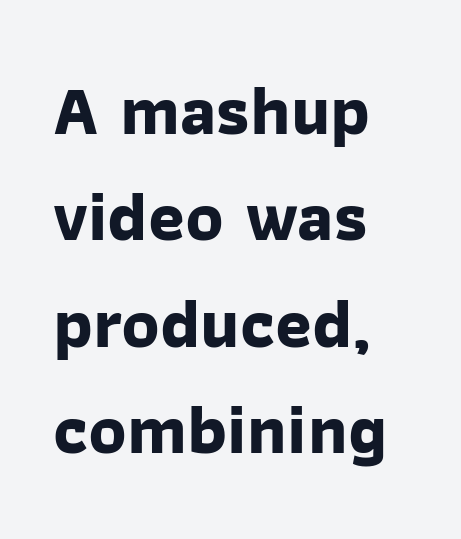
Q: Is the text bold? A: Yes.
Q: Is the typeface a serif or a sans-serif typeface? A: Sans-serif.
Q: Is the text underlined? A: No.
Q: How is the paragraph aligned? A: Left-aligned.
Q: Is the spacing between letters normal or unusually wide? A: Normal.
Q: Is the spacing between lines tight, normal or loose? A: Normal.
Q: Width (condensed, normal, or wide)? A: Normal.
Q: Stroke contrast? A: Low.
Q: x-height? A: Medium.
Q: Monospaced? A: No.
